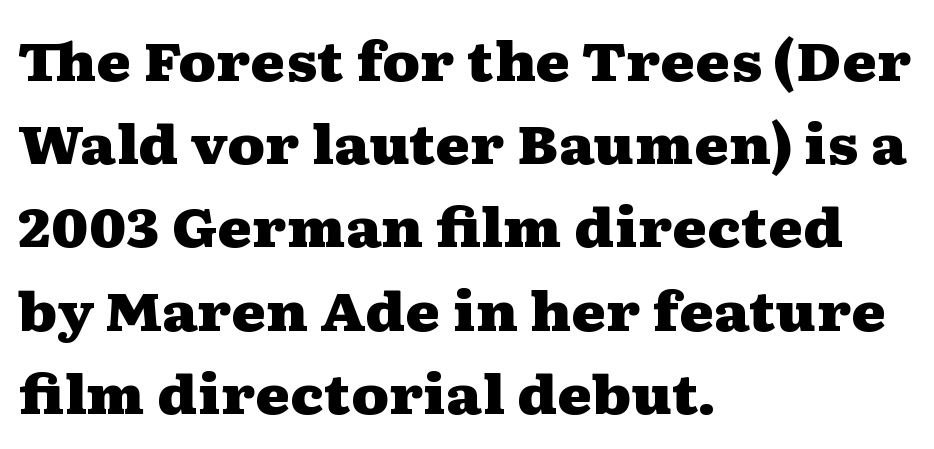
The image shows 53 px heavy, wide serif type, upright; set left-aligned, normal line spacing (1.57x), normal letter spacing, not underlined; medium stroke contrast and a medium x-height.
